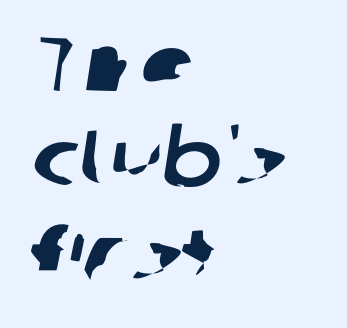
{"serif": "no", "width": "normal", "stroke_contrast": "low", "x_height": "medium", "monospaced": "no", "underline": "no", "align": "left", "line_spacing_ratio": 1.2, "letter_spacing": "normal", "letter_spacing_em": 0.0, "glyph_px": 79}
